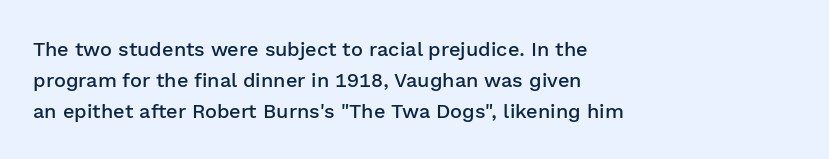
Q: Is the text bold? A: Semi-bold.
Q: Is the text italic (slanted)? A: No, it is upright.
Q: Is the text underlined? A: No.
Q: How is the paragraph aligned? A: Left-aligned.
Q: Is the spacing between letters normal or unusually wide? A: Normal.
Q: Is the spacing between lines tight, normal or loose? A: Normal.
